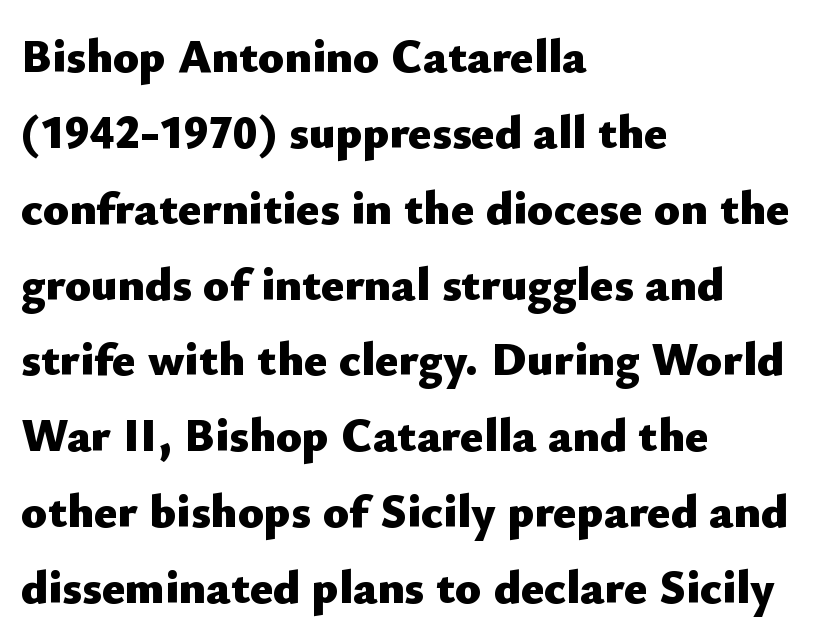
The image shows 48 px heavy sans-serif type, upright; set left-aligned, normal line spacing (1.58x), normal letter spacing, not underlined; low stroke contrast and a small x-height.
